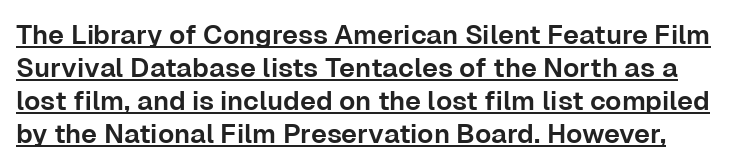
Students, note that the glyphs here touch the page at normal intervals. Somebody hit Ctrl+U on this one — the words are underlined. Every character sits straight up, as roman type does.
